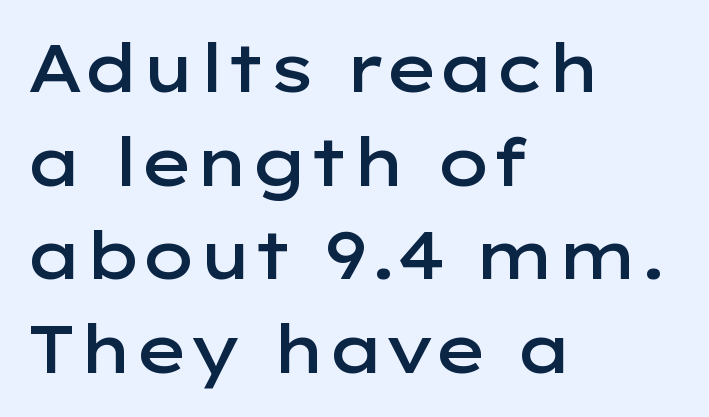
{"serif": "no", "italic": "no", "bold": "semi", "weight": "semibold", "width": "wide", "stroke_contrast": "low", "x_height": "medium", "monospaced": "no", "underline": "no", "align": "left", "line_spacing": "normal", "line_spacing_ratio": 1.42, "letter_spacing": "normal", "letter_spacing_em": 0.0, "glyph_px": 66}
